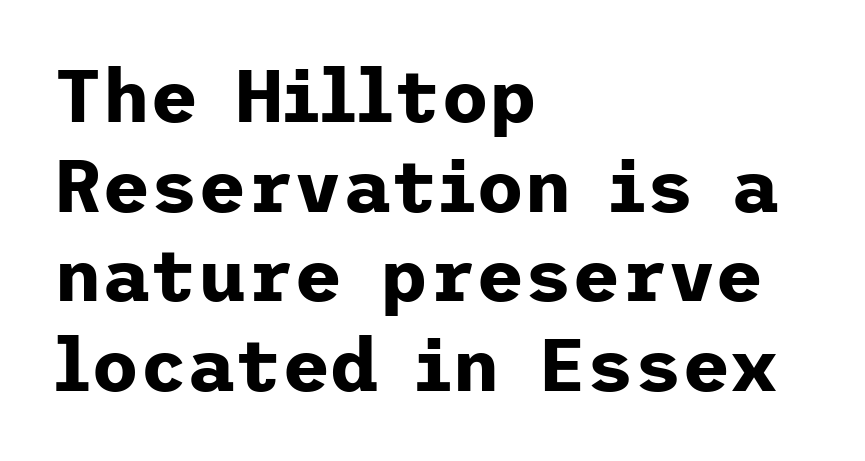
The typography opts for an upright posture over an oblique one. Unmarked baselines from the first word to the last. Are there feet on the stems? There aren't — it's a sans. Nothing unusual about the tracking: characters are spaced as the font intends.
